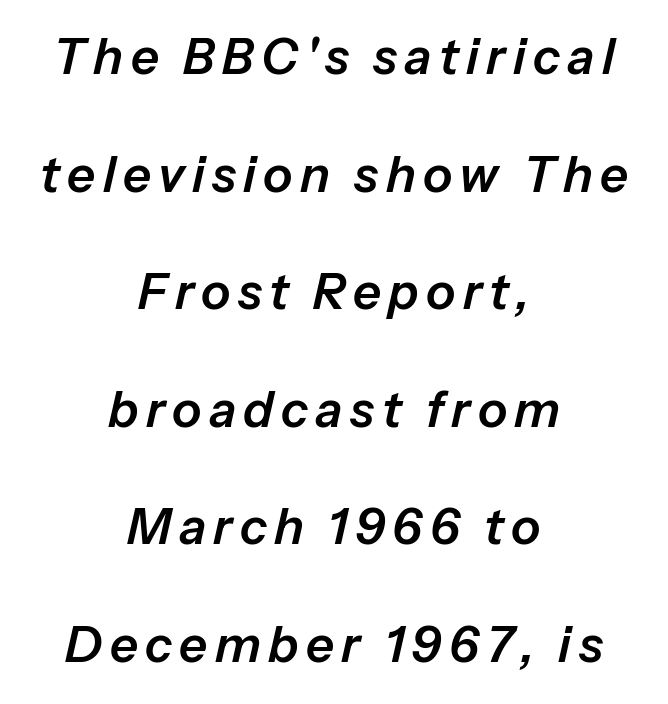
Q: Is the text italic (slanted)? A: Yes, it leans right by about 13 degrees.
Q: Is the text underlined? A: No.
Q: How is the paragraph aligned? A: Centered.
Q: Is the spacing between lines tight, normal or loose? A: Loose.
Q: Width (condensed, normal, or wide)? A: Normal.
Q: Stroke contrast? A: Low.
Q: x-height? A: Medium.
Q: Monospaced? A: No.
